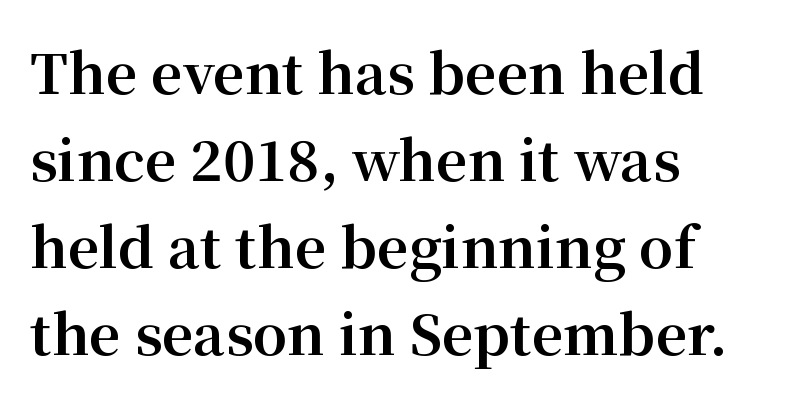
Q: Is the text bold? A: Yes.
Q: Is the text italic (slanted)? A: No, it is upright.
Q: Is the typeface a serif or a sans-serif typeface? A: Serif.
Q: Is the text underlined? A: No.
Q: How is the paragraph aligned? A: Left-aligned.
Q: Is the spacing between letters normal or unusually wide? A: Normal.
Q: Is the spacing between lines tight, normal or loose? A: Normal.
Q: Width (condensed, normal, or wide)? A: Normal.
Q: Stroke contrast? A: Medium.
Q: x-height? A: Medium.
Q: Monospaced? A: No.
